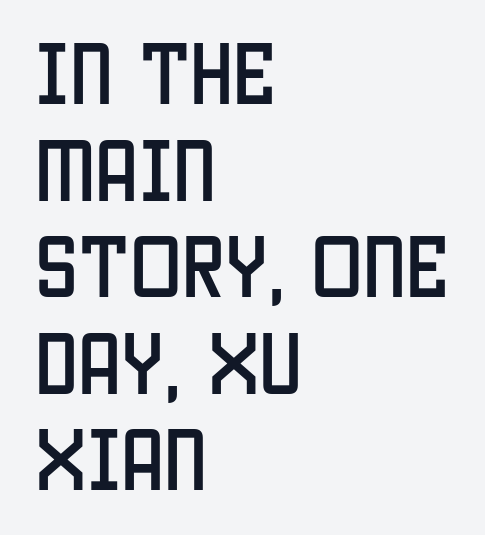
The image shows 69 px condensed sans-serif type, upright; set left-aligned, normal line spacing (1.4x), normal letter spacing, not underlined; low stroke contrast and a large x-height.
